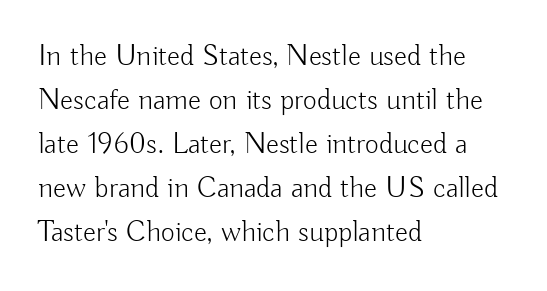
{"serif": "no", "italic": "no", "bold": "no", "weight": "light", "width": "normal", "stroke_contrast": "low", "x_height": "small", "monospaced": "no", "underline": "no", "align": "left", "line_spacing": "normal", "line_spacing_ratio": 1.47, "letter_spacing": "normal", "letter_spacing_em": 0.0, "glyph_px": 30}
